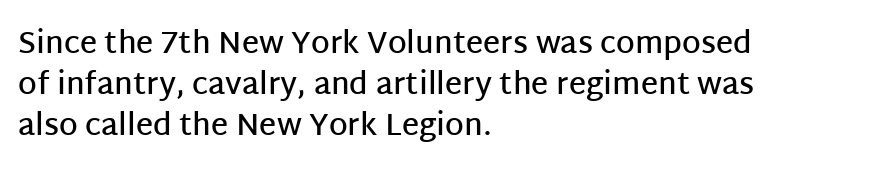
Q: Is the text bold? A: Semi-bold.
Q: Is the text italic (slanted)? A: No, it is upright.
Q: Is the typeface a serif or a sans-serif typeface? A: Sans-serif.
Q: Is the text underlined? A: No.
Q: How is the paragraph aligned? A: Left-aligned.
Q: Is the spacing between letters normal or unusually wide? A: Normal.
Q: Is the spacing between lines tight, normal or loose? A: Normal.
Q: Width (condensed, normal, or wide)? A: Normal.
Q: Stroke contrast? A: Low.
Q: x-height? A: Large.
Q: Monospaced? A: No.
